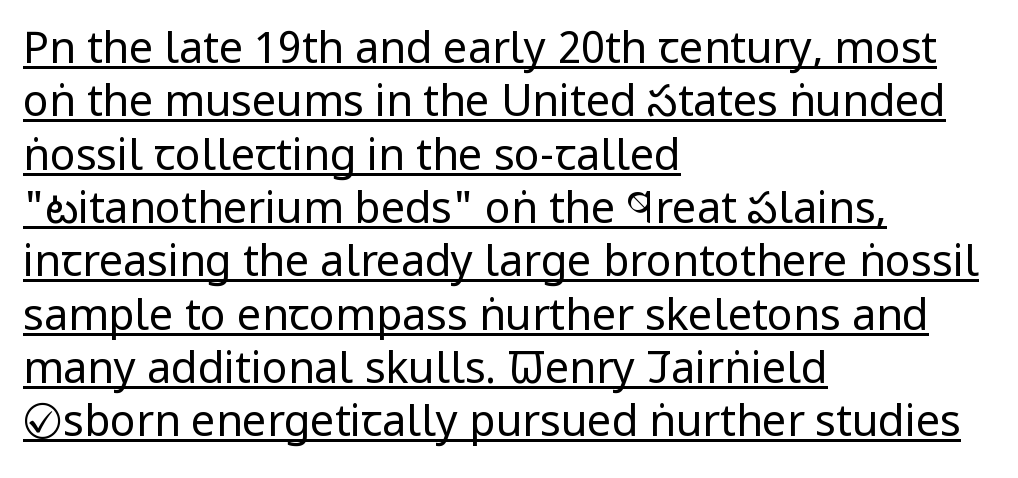
Bold? No — there's no thickening of the strokes. In CSS terms this would be text-align: left. The face used here appears with an underline applied. Each letter's strokes conclude bluntly, with no projecting serifs.
